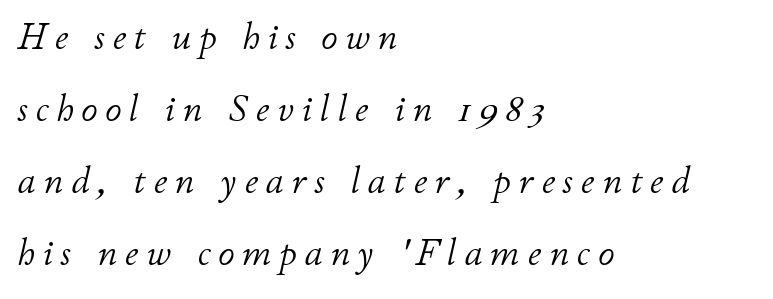
Q: Is the text bold? A: No.
Q: Is the text italic (slanted)? A: Yes, it leans right by about 11 degrees.
Q: Is the text underlined? A: No.
Q: How is the paragraph aligned? A: Left-aligned.
Q: Is the spacing between letters normal or unusually wide? A: Unusually wide.
Q: Is the spacing between lines tight, normal or loose? A: Loose.
Q: Width (condensed, normal, or wide)? A: Normal.
Q: Stroke contrast? A: Low.
Q: x-height? A: Small.
Q: Monospaced? A: No.
